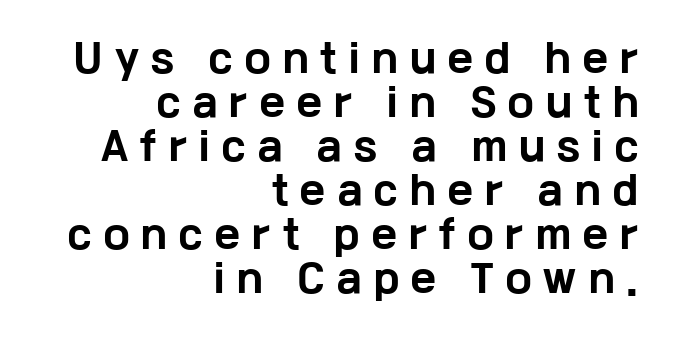
Q: Is the text bold? A: Yes.
Q: Is the text italic (slanted)? A: No, it is upright.
Q: Is the typeface a serif or a sans-serif typeface? A: Sans-serif.
Q: Is the text underlined? A: No.
Q: How is the paragraph aligned? A: Right-aligned.
Q: Is the spacing between letters normal or unusually wide? A: Unusually wide.
Q: Width (condensed, normal, or wide)? A: Wide.
Q: Stroke contrast? A: Low.
Q: x-height? A: Medium.
Q: Monospaced? A: No.
